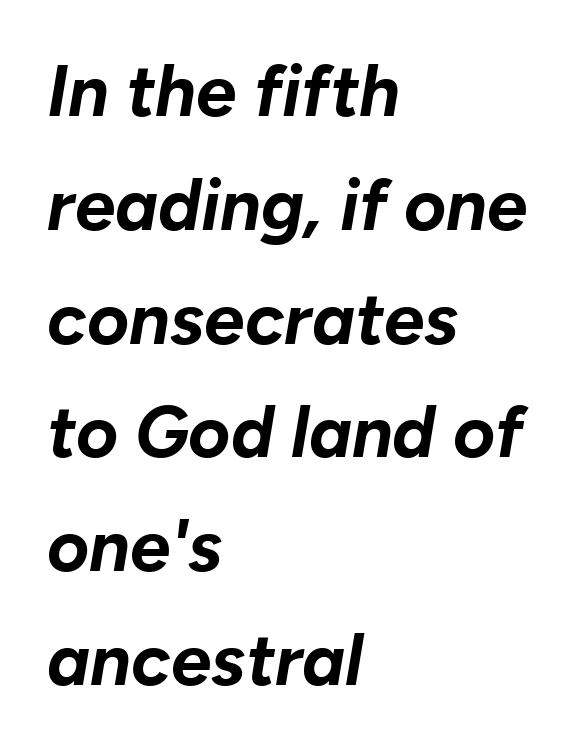
The image shows 72 px bold type, italic (leaning right); set left-aligned, normal line spacing (1.58x), normal letter spacing, not underlined; low stroke contrast and a medium x-height.
